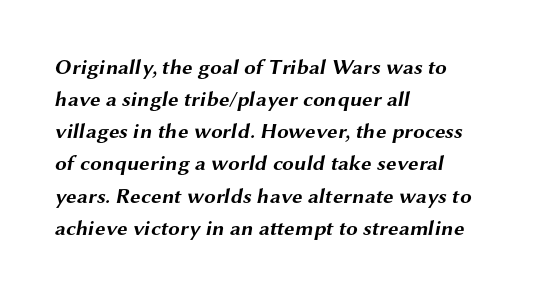
The image shows 21 px bold type; set left-aligned, normal line spacing (1.53x), normal letter spacing, not underlined.
